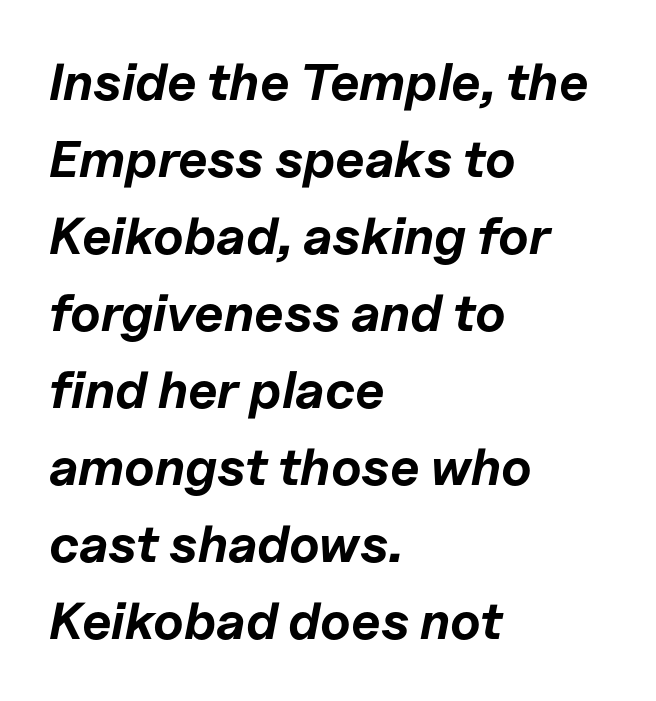
The image shows 52 px bold type, italic (leaning right); set left-aligned, normal line spacing (1.48x), normal letter spacing, not underlined; low stroke contrast and a medium x-height.
